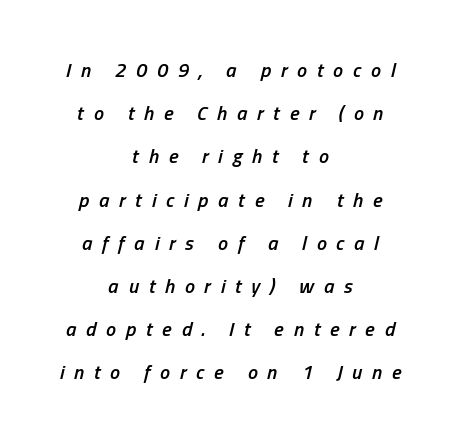
{"italic": "yes", "lean": "right", "slant_degrees": 13, "bold": "semi", "underline": "no", "align": "center", "line_spacing": "loose", "line_spacing_ratio": 2.16, "letter_spacing": "wide", "letter_spacing_em": 0.49, "glyph_px": 20}
